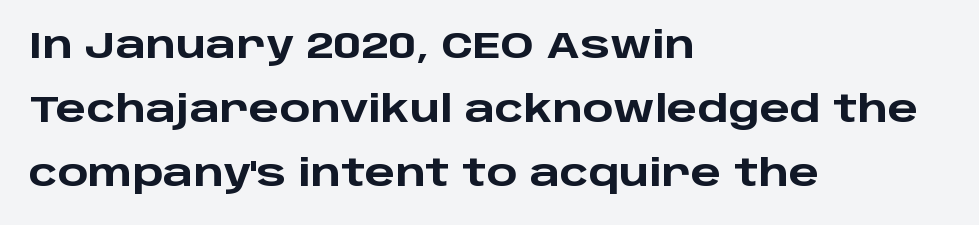
{"serif": "no", "italic": "no", "bold": "yes", "weight": "heavy", "width": "wide", "stroke_contrast": "low", "x_height": "large", "monospaced": "no", "underline": "no", "align": "left", "line_spacing_ratio": 1.78, "letter_spacing": "normal", "letter_spacing_em": 0.0, "glyph_px": 36}
